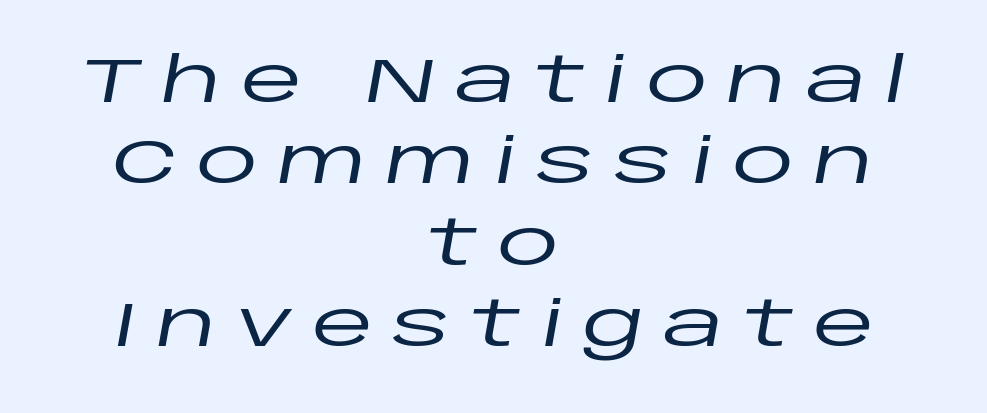
The zone under the glyphs is completely vacant. The rendering uses natural spacing where letterforms have individual widths. The paragraph has two soft edges and a firm central axis. The rendering inserts visible extra space after every character.
